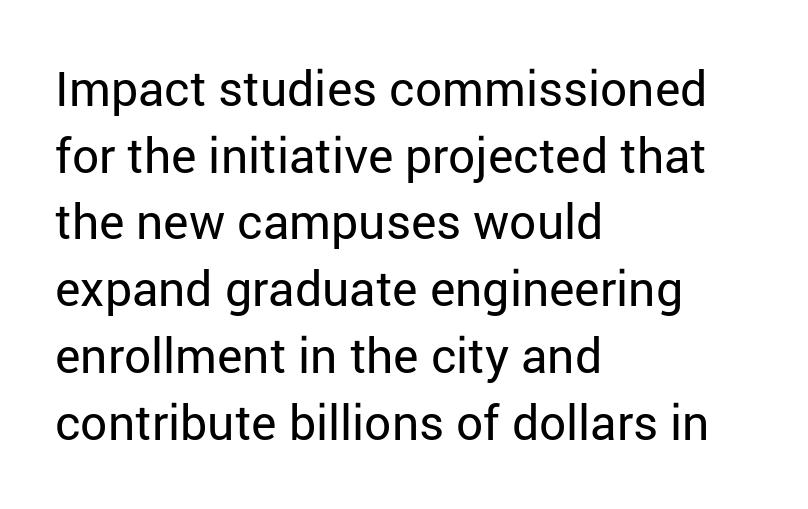
Q: Is the text bold? A: No.
Q: Is the text italic (slanted)? A: No, it is upright.
Q: Is the typeface a serif or a sans-serif typeface? A: Sans-serif.
Q: Is the text underlined? A: No.
Q: How is the paragraph aligned? A: Left-aligned.
Q: Is the spacing between letters normal or unusually wide? A: Normal.
Q: Is the spacing between lines tight, normal or loose? A: Normal.
Q: Width (condensed, normal, or wide)? A: Normal.
Q: Stroke contrast? A: Low.
Q: x-height? A: Medium.
Q: Monospaced? A: No.
